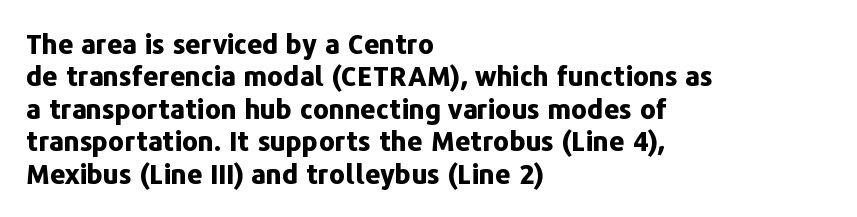
Q: Is the text bold? A: Yes.
Q: Is the text italic (slanted)? A: No, it is upright.
Q: Is the text underlined? A: No.
Q: How is the paragraph aligned? A: Left-aligned.
Q: Is the spacing between letters normal or unusually wide? A: Normal.
